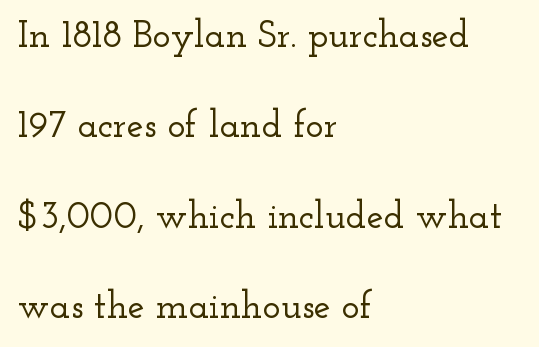
The image shows 38 px wide serif type, upright; set left-aligned, loose line spacing (2.38x), normal letter spacing, not underlined; low stroke contrast and a small x-height.
